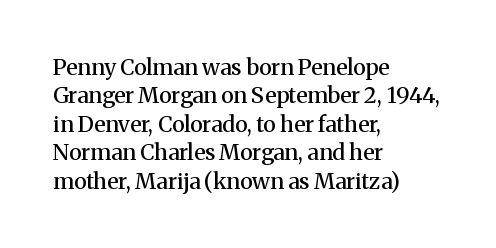
Q: Is the text bold? A: Semi-bold.
Q: Is the text italic (slanted)? A: No, it is upright.
Q: Is the text underlined? A: No.
Q: How is the paragraph aligned? A: Left-aligned.
Q: Is the spacing between letters normal or unusually wide? A: Normal.
Q: Is the spacing between lines tight, normal or loose? A: Normal.
